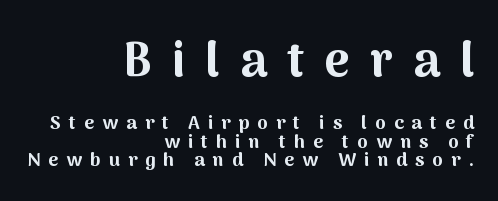
Q: Is the text bold? A: Yes.
Q: Is the text italic (slanted)? A: No, it is upright.
Q: Is the typeface a serif or a sans-serif typeface? A: Sans-serif.
Q: Is the text underlined? A: No.
Q: How is the paragraph aligned? A: Right-aligned.
Q: Is the spacing between letters normal or unusually wide? A: Unusually wide.
Q: Is the spacing between lines tight, normal or loose? A: Tight.
Q: Which block of text is set in a larger size, the first (top) or the second (bottom)? A: The first (top) one.
Q: Width (condensed, normal, or wide)? A: Normal.
Q: Stroke contrast? A: Medium.
Q: x-height? A: Medium.
Q: Monospaced? A: No.
